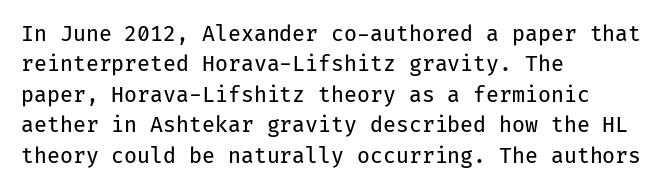
Q: Is the text bold? A: No.
Q: Is the text italic (slanted)? A: No, it is upright.
Q: Is the text underlined? A: No.
Q: How is the paragraph aligned? A: Left-aligned.
Q: Is the spacing between letters normal or unusually wide? A: Normal.
Q: Is the spacing between lines tight, normal or loose? A: Normal.
